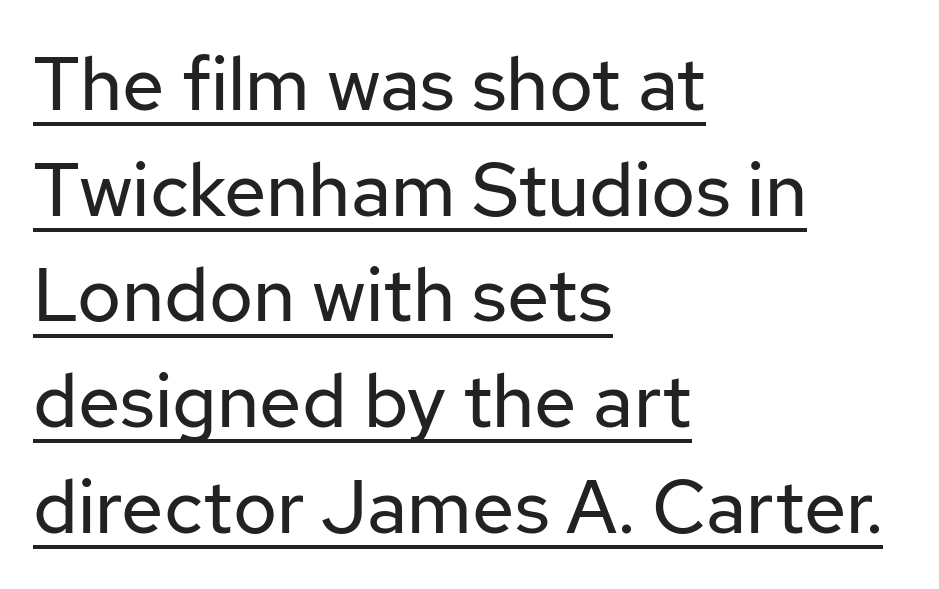
Q: Is the text bold? A: No.
Q: Is the text italic (slanted)? A: No, it is upright.
Q: Is the typeface a serif or a sans-serif typeface? A: Sans-serif.
Q: Is the text underlined? A: Yes.
Q: How is the paragraph aligned? A: Left-aligned.
Q: Is the spacing between letters normal or unusually wide? A: Normal.
Q: Is the spacing between lines tight, normal or loose? A: Normal.
Q: Width (condensed, normal, or wide)? A: Normal.
Q: Stroke contrast? A: Low.
Q: x-height? A: Medium.
Q: Monospaced? A: No.
